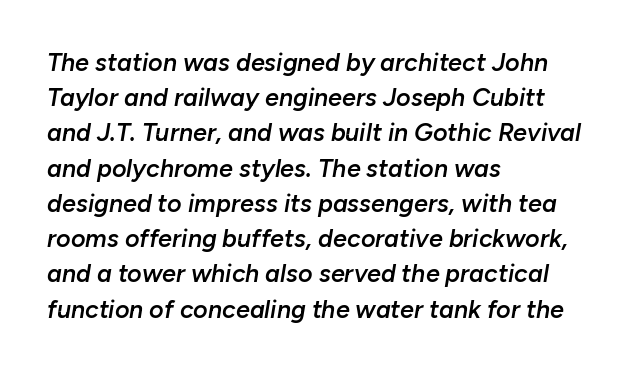
{"italic": "yes", "lean": "right", "slant_degrees": 10, "bold": "semi", "underline": "no", "align": "left", "line_spacing": "normal", "line_spacing_ratio": 1.41, "letter_spacing": "normal", "letter_spacing_em": 0.0, "glyph_px": 25}
